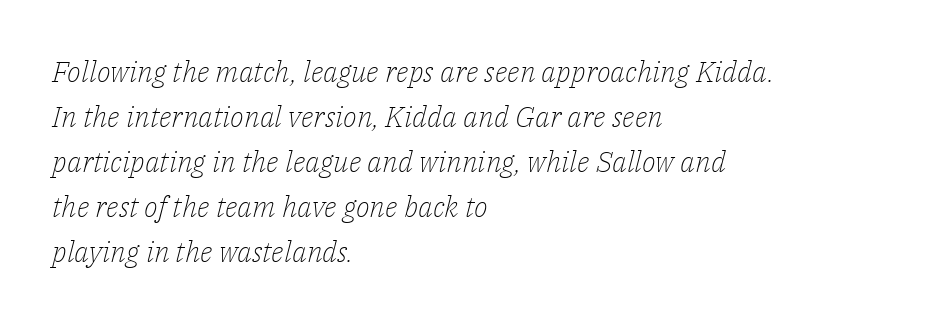
Q: Is the text bold? A: No.
Q: Is the text italic (slanted)? A: Yes, it leans right by about 14 degrees.
Q: Is the typeface a serif or a sans-serif typeface? A: Serif.
Q: Is the text underlined? A: No.
Q: How is the paragraph aligned? A: Left-aligned.
Q: Is the spacing between letters normal or unusually wide? A: Normal.
Q: Is the spacing between lines tight, normal or loose? A: Normal.
Q: Width (condensed, normal, or wide)? A: Normal.
Q: Stroke contrast? A: Low.
Q: x-height? A: Medium.
Q: Monospaced? A: No.
